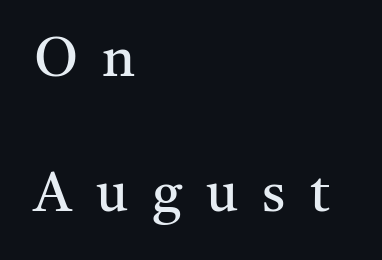
Q: Is the text bold? A: No.
Q: Is the text italic (slanted)? A: No, it is upright.
Q: Is the typeface a serif or a sans-serif typeface? A: Serif.
Q: Is the text underlined? A: No.
Q: How is the paragraph aligned? A: Left-aligned.
Q: Is the spacing between letters normal or unusually wide? A: Unusually wide.
Q: Is the spacing between lines tight, normal or loose? A: Loose.
Q: Width (condensed, normal, or wide)? A: Normal.
Q: Stroke contrast? A: Medium.
Q: x-height? A: Medium.
Q: Monospaced? A: No.
